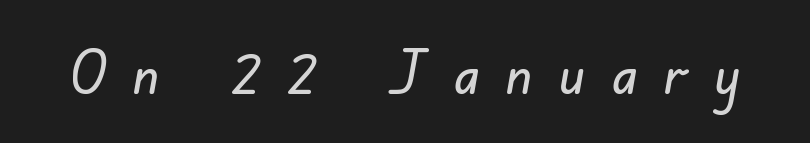
{"serif": "no", "width": "normal", "stroke_contrast": "low", "x_height": "small", "monospaced": "no", "underline": "no", "letter_spacing": "wide", "letter_spacing_em": 0.45, "glyph_px": 59}
